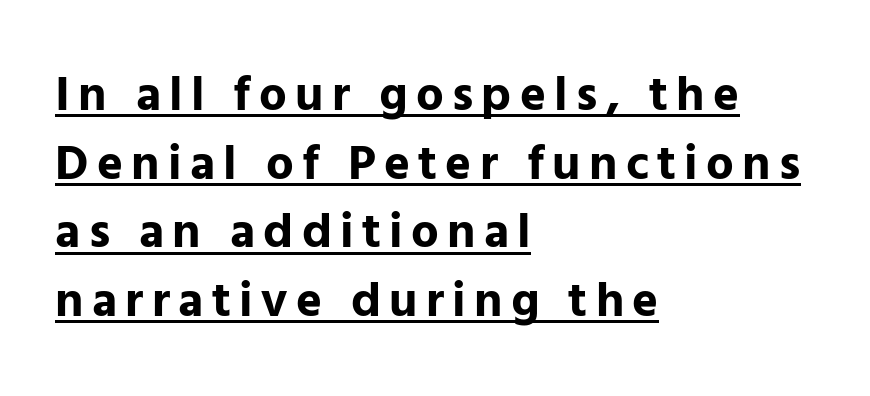
Q: Is the text bold? A: Yes.
Q: Is the text italic (slanted)? A: No, it is upright.
Q: Is the typeface a serif or a sans-serif typeface? A: Sans-serif.
Q: Is the text underlined? A: Yes.
Q: How is the paragraph aligned? A: Left-aligned.
Q: Is the spacing between lines tight, normal or loose? A: Normal.
Q: Width (condensed, normal, or wide)? A: Normal.
Q: Stroke contrast? A: Low.
Q: x-height? A: Medium.
Q: Monospaced? A: No.
